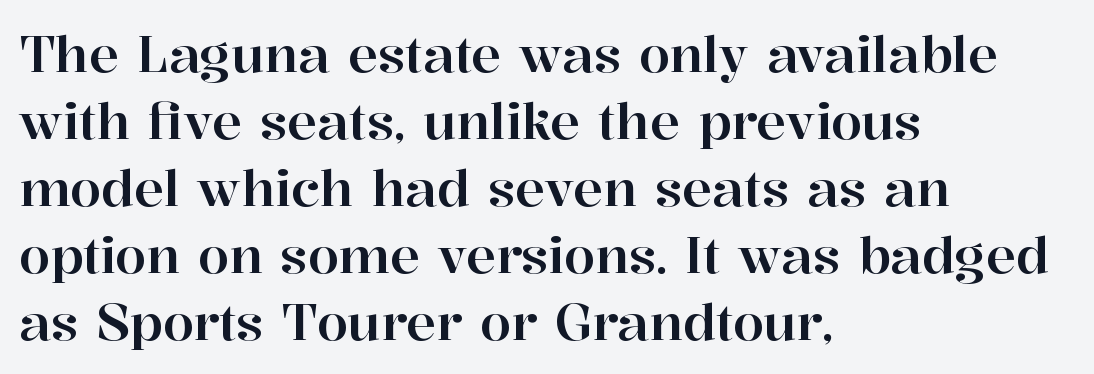
The image shows 50 px serif type, upright; set left-aligned, normal line spacing (1.34x), normal letter spacing, not underlined; high stroke contrast and a medium x-height.
